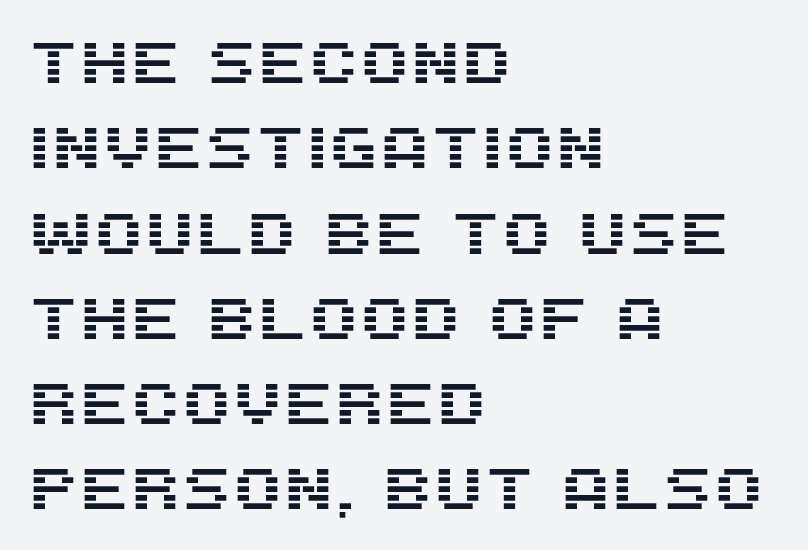
Q: Is the text italic (slanted)? A: No, it is upright.
Q: Is the typeface a serif or a sans-serif typeface? A: Sans-serif.
Q: Is the text underlined? A: No.
Q: How is the paragraph aligned? A: Left-aligned.
Q: Is the spacing between letters normal or unusually wide? A: Normal.
Q: Is the spacing between lines tight, normal or loose? A: Normal.
Q: Width (condensed, normal, or wide)? A: Normal.
Q: Stroke contrast? A: Medium.
Q: x-height? A: Large.
Q: Monospaced? A: No.
